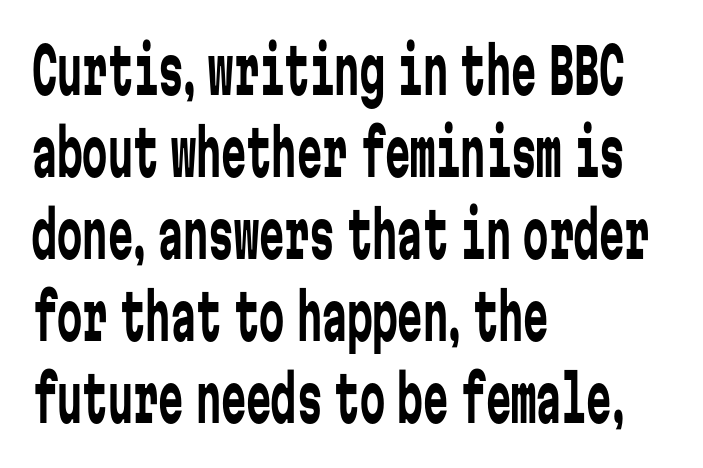
Words appear dense and cohesive because spacing is normal. Decoration check: the copy has no underline. Monospaced: the letters line up in strict vertical columns. The face looks like a standard text weight, possibly lighter. Horizontally, the lines are justified to the leading edge only.
